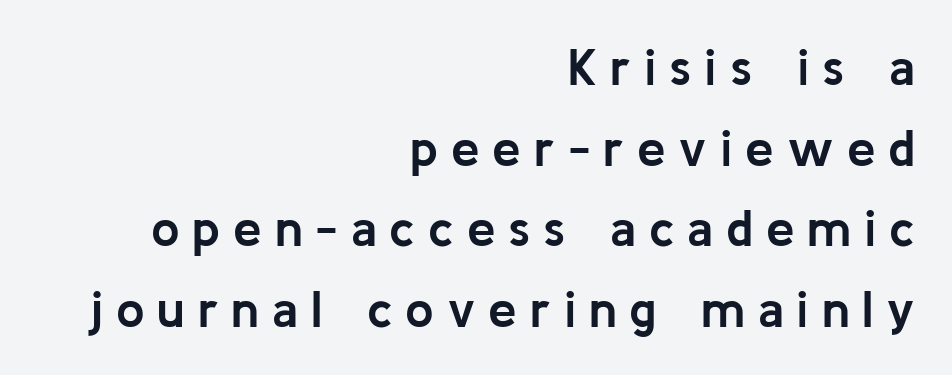
Quick note: interline space is typical. Characters follow at a spacing far wider than the type designer built in. Do the letters lean? They stand straight. Is the block centered? No — it sits flush against the right margin. A typesetter would label this face a sans. Spacing verdict: proportional, widths tailored to each character.
